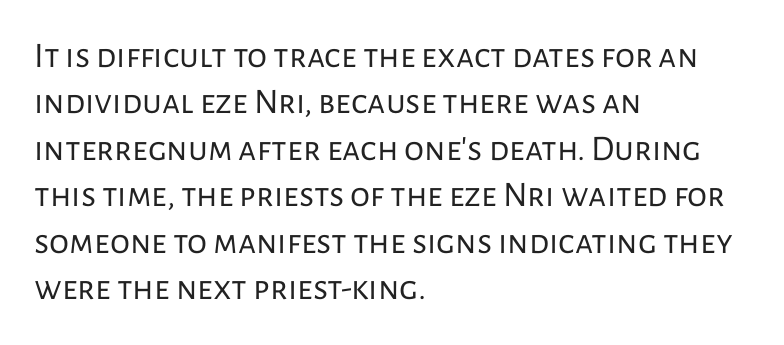
{"serif": "no", "italic": "no", "bold": "no", "weight": "regular", "width": "normal", "stroke_contrast": "low", "x_height": "medium", "monospaced": "no", "underline": "no", "align": "left", "line_spacing": "normal", "line_spacing_ratio": 1.29, "letter_spacing": "normal", "letter_spacing_em": 0.0, "glyph_px": 36}
